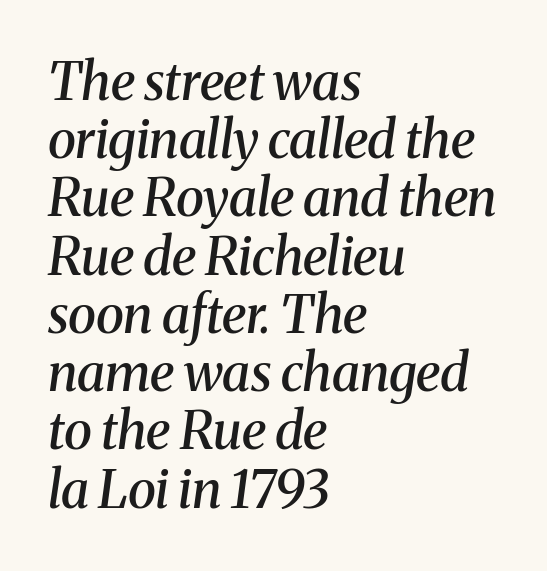
The image shows 52 px semibold serif type, italic (leaning right); set left-aligned, tight line spacing (1.12x), normal letter spacing, not underlined; medium stroke contrast and a medium x-height.
